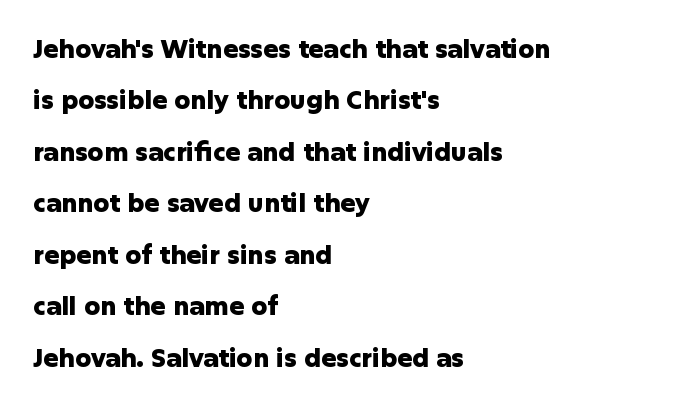
{"italic": "no", "bold": "yes", "underline": "no", "align": "left", "line_spacing": "loose", "line_spacing_ratio": 2.06, "letter_spacing": "normal", "letter_spacing_em": 0.0, "glyph_px": 25}
